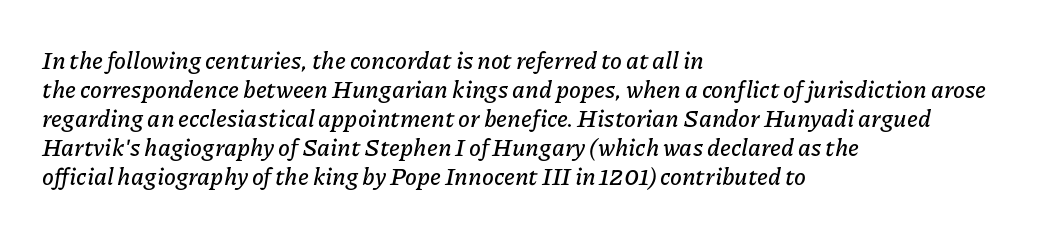
The image shows 24 px text type, italic (leaning right); set left-aligned, line spacing 1.21x, normal letter spacing, not underlined.
